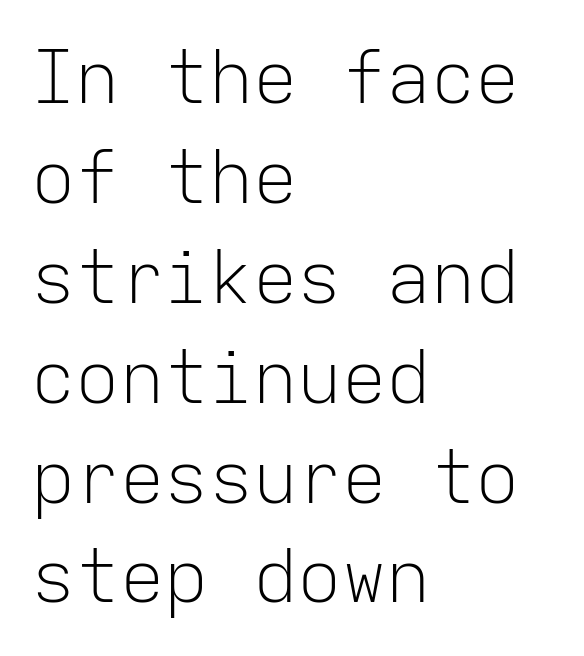
A roman cut, with each character standing at attention. Vertical stems look standard width or narrower in stroke. Serif or sans? Sans — the stroke terminals are bare. Regular leading. Lines of text with bare space underneath.
